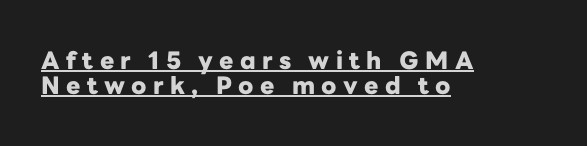
The image shows 24 px bold type, upright; set left-aligned, tight line spacing (1.03x), unusually wide letter spacing (+0.26 em), underlined.
